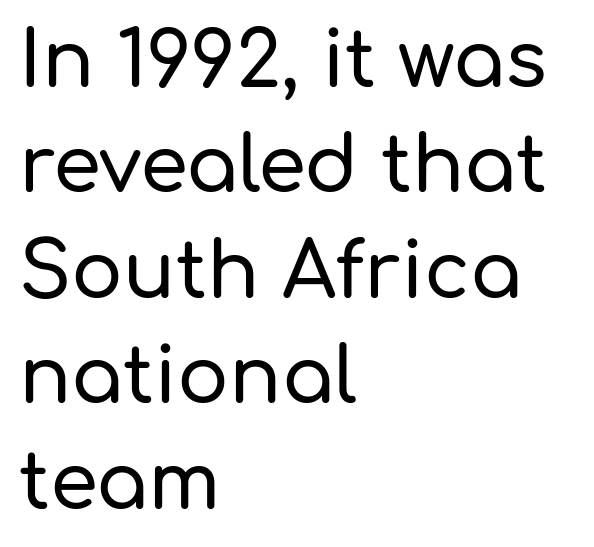
This sample has the flowing, uneven cadence of proportional lettering. Typeset ragged right — the left edge is the straight one. Typographically, this falls in the sans-serif category. Successive baselines arrive at the customary interval. Nobody drew a line under any word here.
